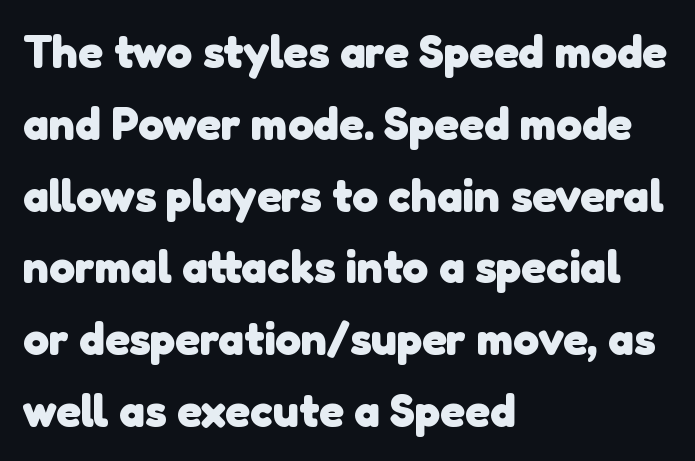
Q: Is the text bold? A: Yes.
Q: Is the typeface a serif or a sans-serif typeface? A: Sans-serif.
Q: Is the text underlined? A: No.
Q: How is the paragraph aligned? A: Left-aligned.
Q: Is the spacing between letters normal or unusually wide? A: Normal.
Q: Is the spacing between lines tight, normal or loose? A: Normal.
Q: Width (condensed, normal, or wide)? A: Normal.
Q: Stroke contrast? A: Low.
Q: x-height? A: Medium.
Q: Monospaced? A: No.
